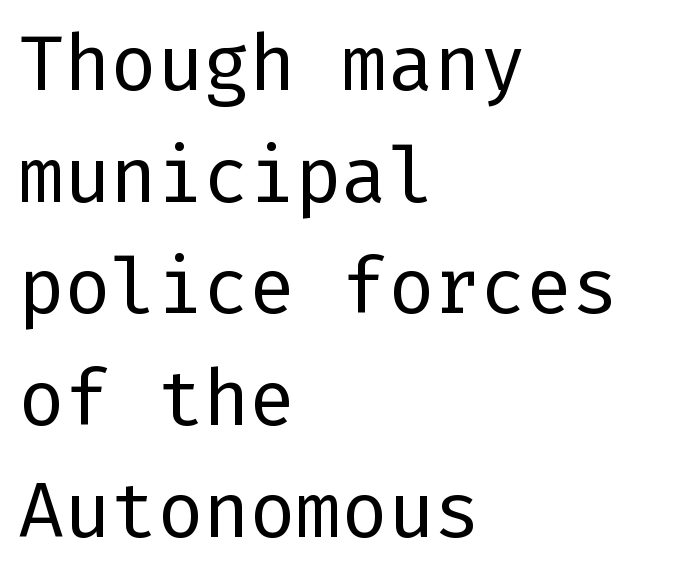
{"serif": "no", "italic": "no", "bold": "no", "weight": "regular", "width": "normal", "stroke_contrast": "low", "x_height": "medium", "underline": "no", "align": "left", "line_spacing": "normal", "line_spacing_ratio": 1.45, "letter_spacing": "normal", "letter_spacing_em": 0.0, "glyph_px": 77}
